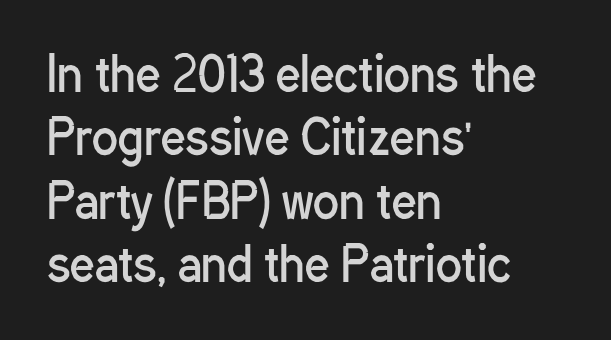
The image shows 48 px regular-weight, condensed sans-serif type, upright; set left-aligned, normal line spacing (1.32x), normal letter spacing, not underlined; low stroke contrast and a medium x-height.
